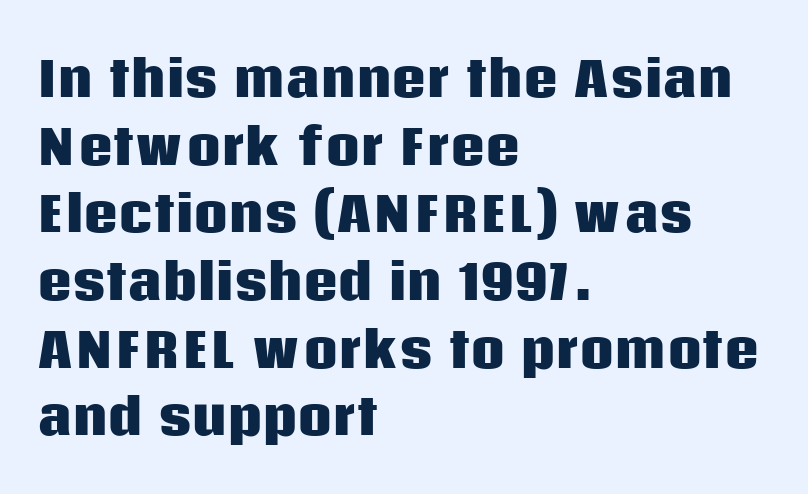
Q: Is the text bold? A: Yes.
Q: Is the text italic (slanted)? A: No, it is upright.
Q: Is the typeface a serif or a sans-serif typeface? A: Sans-serif.
Q: Is the text underlined? A: No.
Q: How is the paragraph aligned? A: Left-aligned.
Q: Is the spacing between letters normal or unusually wide? A: Normal.
Q: Is the spacing between lines tight, normal or loose? A: Normal.
Q: Width (condensed, normal, or wide)? A: Normal.
Q: Stroke contrast? A: Low.
Q: x-height? A: Large.
Q: Monospaced? A: No.
